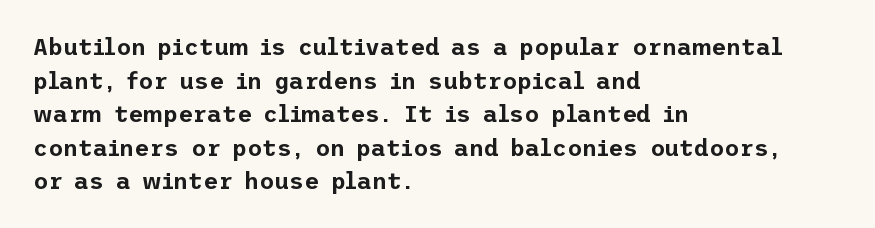
Notice how the passage keeps a crisp vertical edge on the left only. Ascenders rise straight up at ninety degrees. The passage shown is not underscored anywhere. Tracking value appears to be zero — textbook default spacing.
